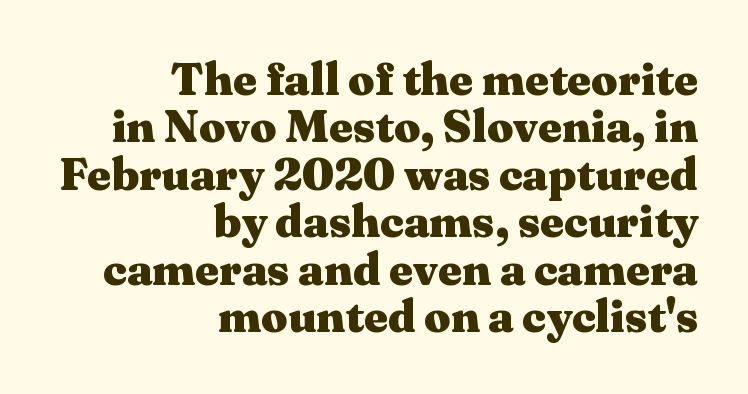
The baseline area is clear. Very little white space separates one row of letters from the next. Varying glyph widths throughout — classic text-font behaviour. Nope, not italic — everything's standing straight. Each glyph is drawn with heavy, bold strokes. The font family rendered here belongs to the serif group.
